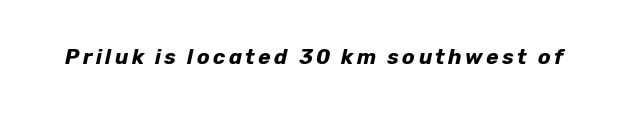
Q: Is the text bold? A: Yes.
Q: Is the text italic (slanted)? A: Yes, it leans right by about 12 degrees.
Q: Is the text underlined? A: No.
